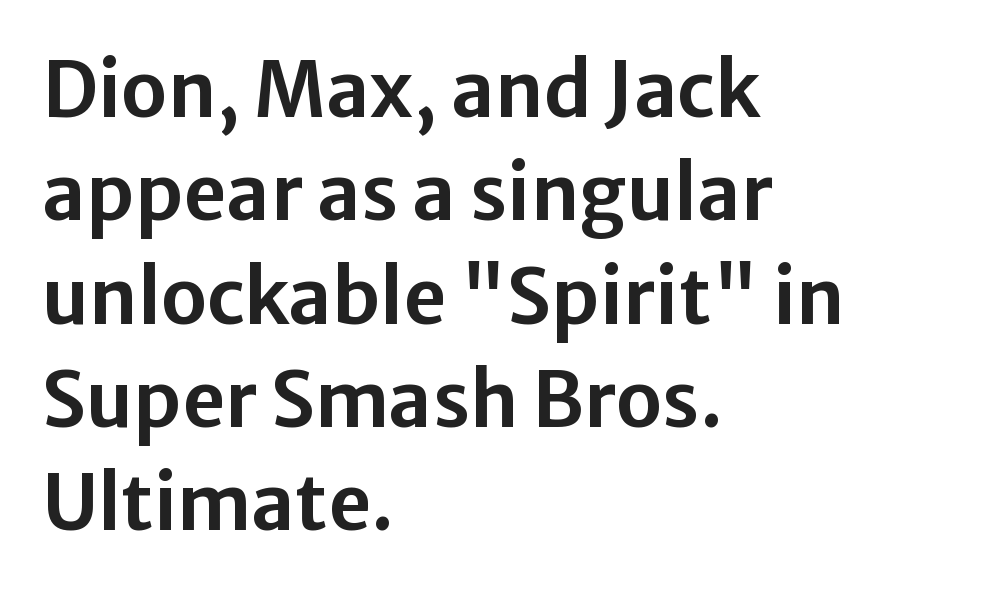
Lines of text with bare space underneath. These lines are rendered in a variable-pitch font. Look at the bottom of the vertical strokes: they stop flat, with no serifs. The font's upright variant was chosen for this text. You could call the tracking neutral — neither tight nor loose.
